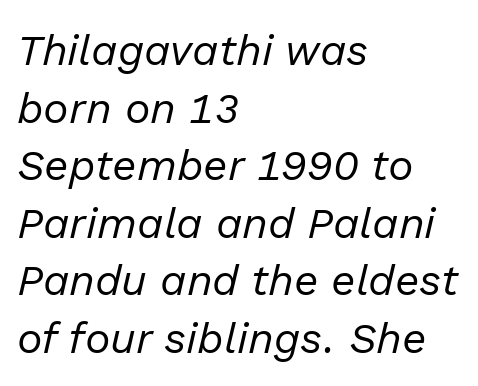
The image shows 43 px regular-weight type, italic (leaning right); set left-aligned, normal line spacing (1.34x), normal letter spacing, not underlined; low stroke contrast and a medium x-height.
